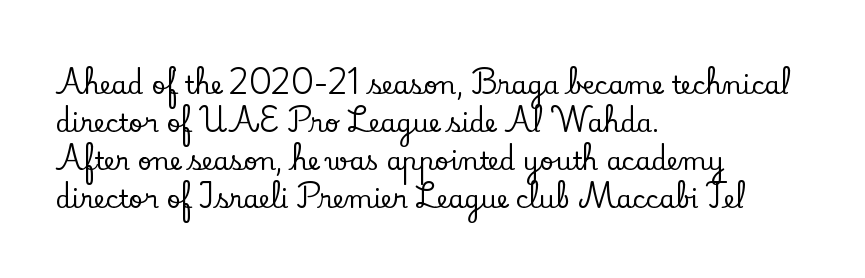
{"italic": "no", "underline": "no", "align": "left", "line_spacing": "normal", "line_spacing_ratio": 1.52, "letter_spacing": "normal", "letter_spacing_em": 0.0, "glyph_px": 25}
